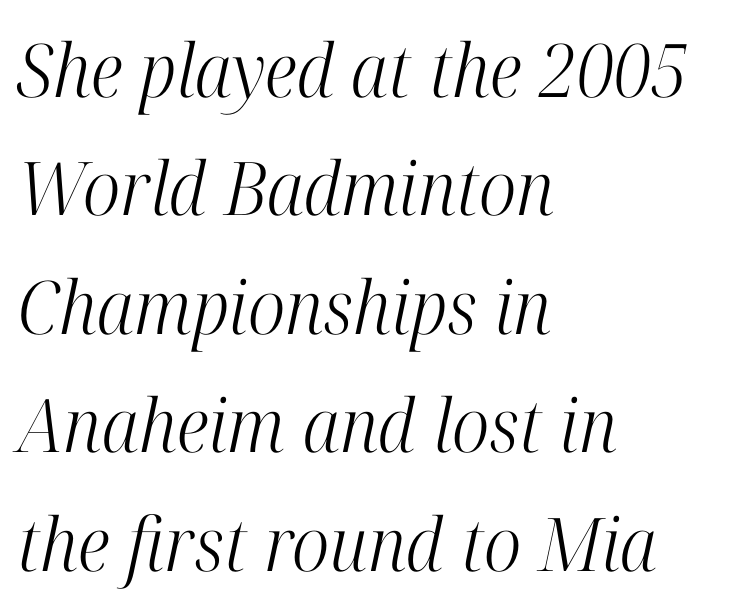
The image shows 74 px light, condensed serif type, italic (leaning right); set left-aligned, normal line spacing (1.6x), normal letter spacing, not underlined; high stroke contrast and a medium x-height.
